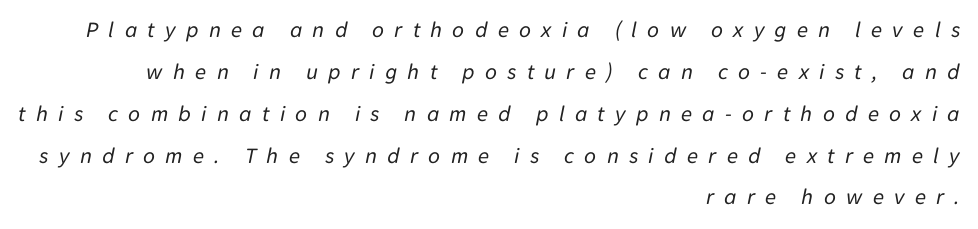
{"italic": "yes", "lean": "right", "slant_degrees": 11, "bold": "no", "underline": "no", "align": "right", "line_spacing_ratio": 1.82, "letter_spacing": "wide", "letter_spacing_em": 0.44, "glyph_px": 23}
